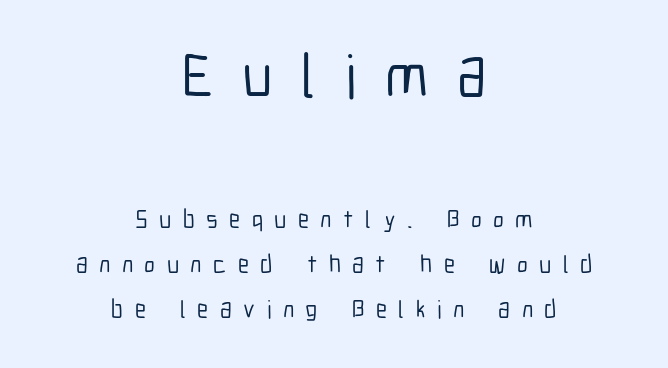
Q: Is the text italic (slanted)? A: No, it is upright.
Q: Is the typeface a serif or a sans-serif typeface? A: Sans-serif.
Q: Is the text underlined? A: No.
Q: How is the paragraph aligned? A: Centered.
Q: Is the spacing between letters normal or unusually wide? A: Unusually wide.
Q: Which block of text is set in a larger size, the first (top) or the second (bottom)? A: The first (top) one.
Q: Width (condensed, normal, or wide)? A: Condensed.
Q: Stroke contrast? A: Low.
Q: x-height? A: Medium.
Q: Monospaced? A: No.
